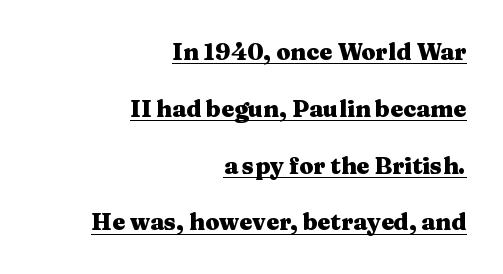
Q: Is the text bold? A: Yes.
Q: Is the text italic (slanted)? A: No, it is upright.
Q: Is the text underlined? A: Yes.
Q: How is the paragraph aligned? A: Right-aligned.
Q: Is the spacing between letters normal or unusually wide? A: Normal.
Q: Is the spacing between lines tight, normal or loose? A: Loose.
